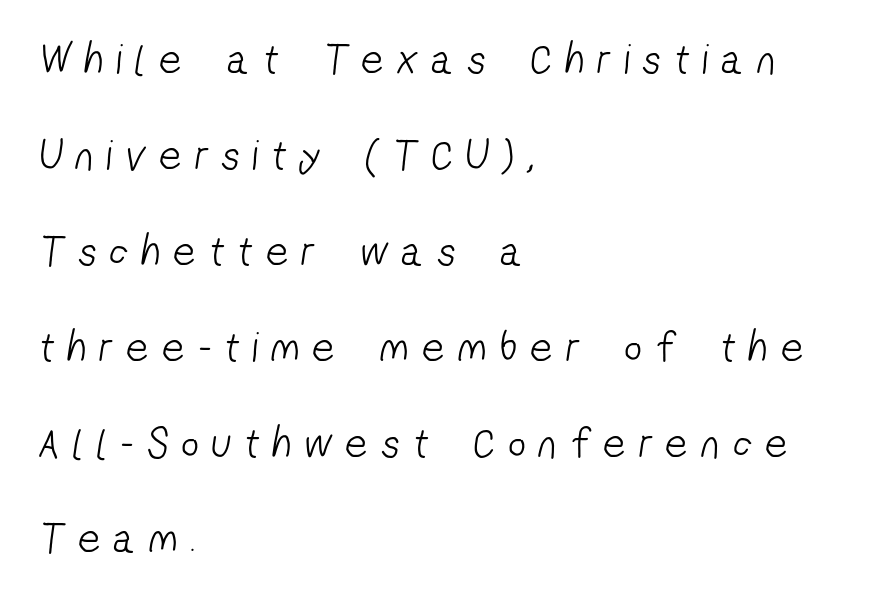
Q: Is the text bold? A: No.
Q: Is the typeface a serif or a sans-serif typeface? A: Sans-serif.
Q: Is the text underlined? A: No.
Q: How is the paragraph aligned? A: Left-aligned.
Q: Is the spacing between letters normal or unusually wide? A: Unusually wide.
Q: Is the spacing between lines tight, normal or loose? A: Loose.
Q: Width (condensed, normal, or wide)? A: Condensed.
Q: Stroke contrast? A: Low.
Q: x-height? A: Medium.
Q: Monospaced? A: No.
